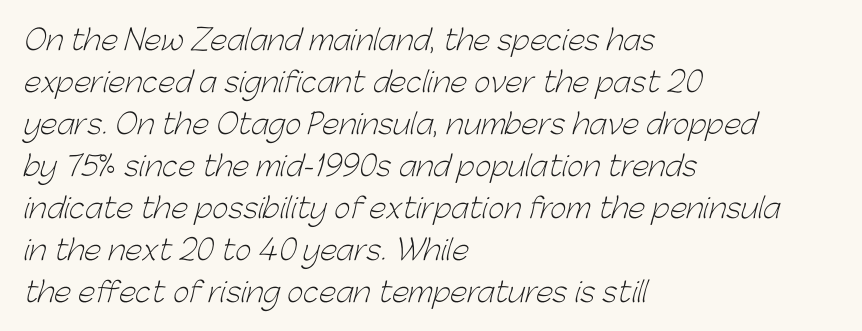
Q: Is the text bold? A: No.
Q: Is the typeface a serif or a sans-serif typeface? A: Sans-serif.
Q: Is the text underlined? A: No.
Q: How is the paragraph aligned? A: Left-aligned.
Q: Is the spacing between letters normal or unusually wide? A: Normal.
Q: Is the spacing between lines tight, normal or loose? A: Normal.
Q: Width (condensed, normal, or wide)? A: Normal.
Q: Stroke contrast? A: Low.
Q: x-height? A: Medium.
Q: Monospaced? A: No.
